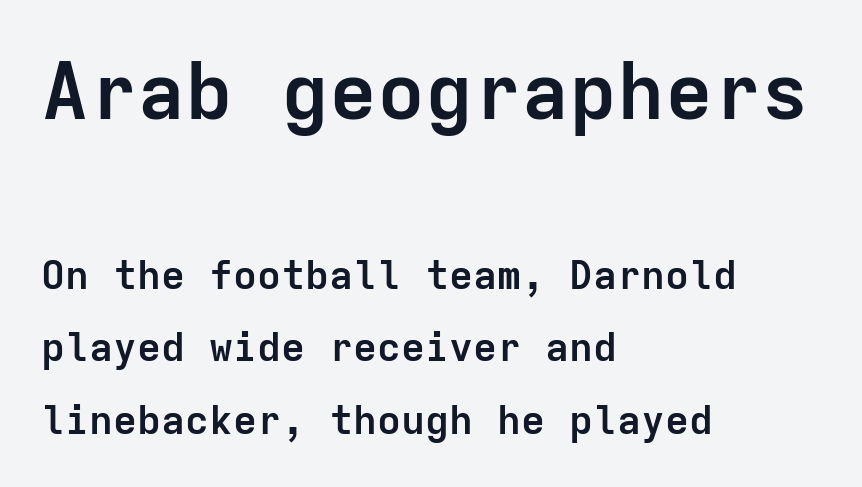
The image shows 80 px semibold sans-serif type, upright, monospaced; set left-aligned, line spacing 1.81x, normal letter spacing, not underlined; the first (top) block is 2.0x larger; low stroke contrast and a medium x-height.
